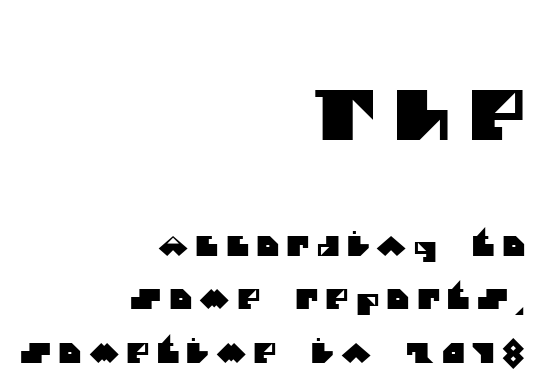
{"serif": "no", "width": "normal", "stroke_contrast": "medium", "x_height": "large", "monospaced": "no", "underline": "no", "align": "right", "line_spacing": "loose", "line_spacing_ratio": 1.92, "letter_spacing": "wide", "letter_spacing_em": 0.26, "larger_block": "first", "size_ratio": 2.46, "glyph_px": 69}
